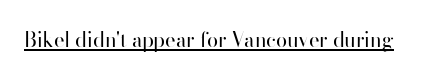
Q: Is the text bold? A: No.
Q: Is the text italic (slanted)? A: No, it is upright.
Q: Is the text underlined? A: Yes.
Q: Is the spacing between letters normal or unusually wide? A: Normal.
